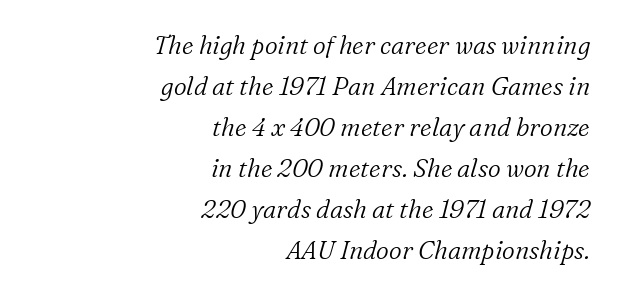
The image shows 25 px text type, italic (leaning right); set right-aligned, normal line spacing (1.64x), normal letter spacing, not underlined.
